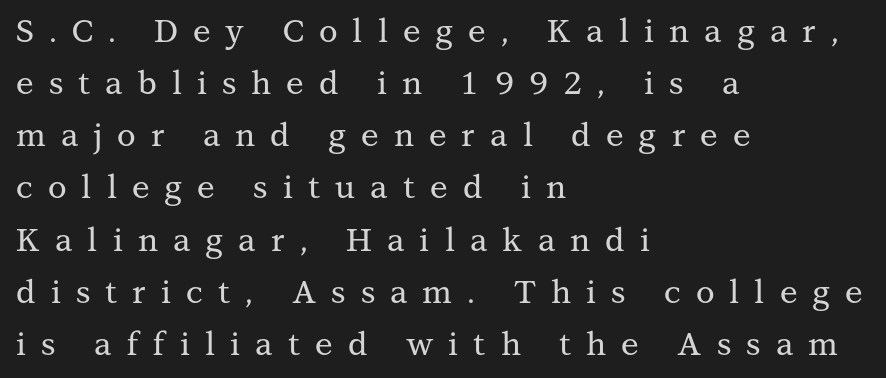
Honestly, there is no underline to notice here at all. Vertically, the passage feels balanced, rows spaced as you'd expect. Each letter's strokes conclude with small projecting serifs. Characters follow at a spacing far wider than the type designer built in. This sample uses an upright cut, with every glyph sitting square on the baseline. The lines are quadded left.
